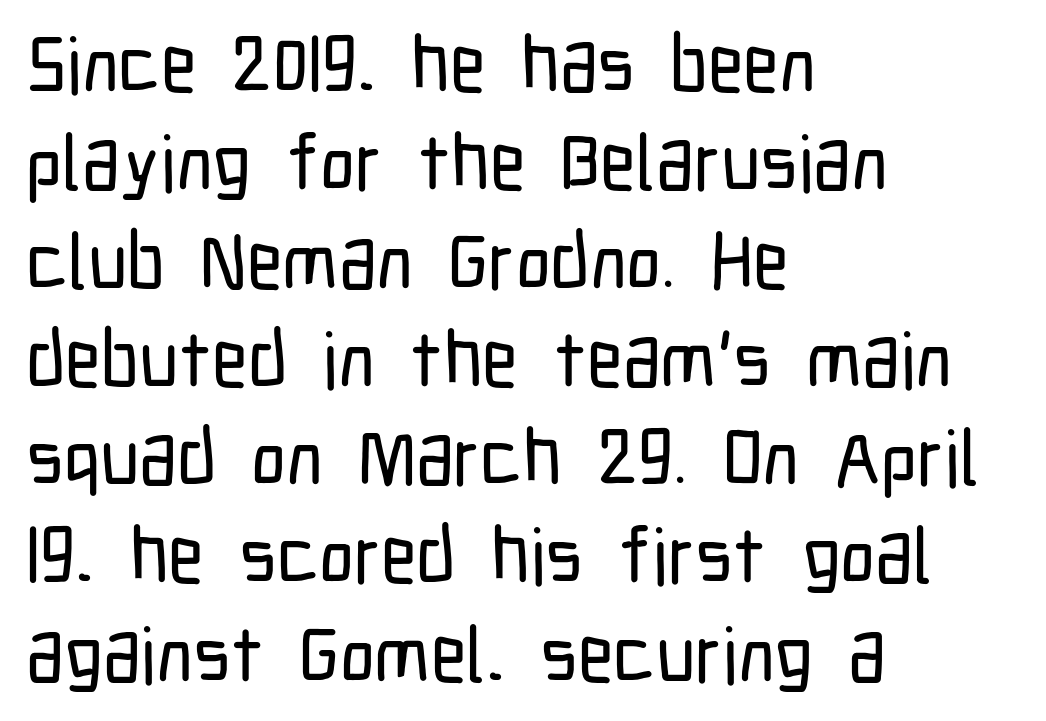
The image shows 78 px condensed sans-serif type, upright; set left-aligned, normal line spacing (1.26x), normal letter spacing, not underlined; low stroke contrast and a medium x-height.
